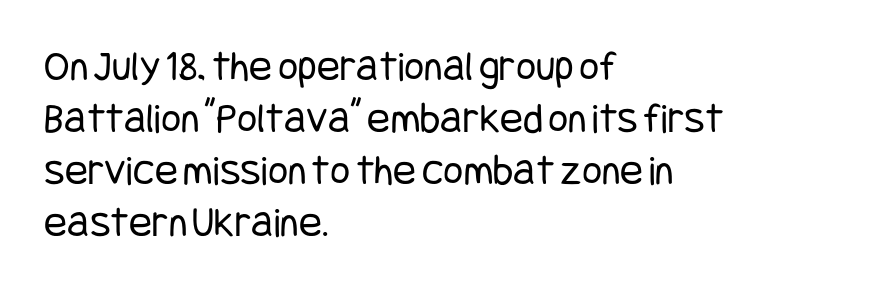
Q: Is the text bold? A: No.
Q: Is the text italic (slanted)? A: No, it is upright.
Q: Is the typeface a serif or a sans-serif typeface? A: Sans-serif.
Q: Is the text underlined? A: No.
Q: How is the paragraph aligned? A: Left-aligned.
Q: Is the spacing between letters normal or unusually wide? A: Normal.
Q: Width (condensed, normal, or wide)? A: Condensed.
Q: Stroke contrast? A: Low.
Q: x-height? A: Large.
